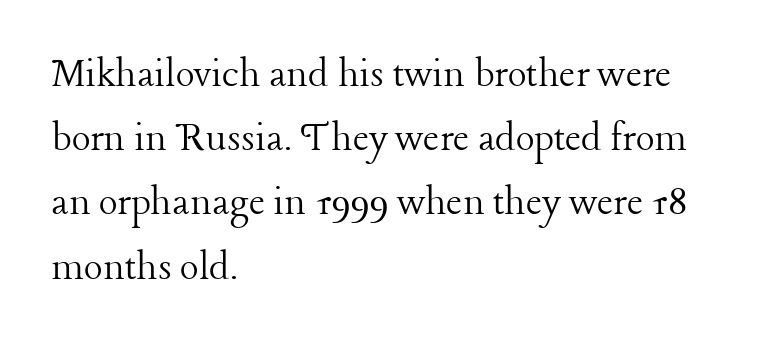
Q: Is the text bold? A: No.
Q: Is the text italic (slanted)? A: No, it is upright.
Q: Is the typeface a serif or a sans-serif typeface? A: Serif.
Q: Is the text underlined? A: No.
Q: How is the paragraph aligned? A: Left-aligned.
Q: Is the spacing between letters normal or unusually wide? A: Normal.
Q: Is the spacing between lines tight, normal or loose? A: Normal.
Q: Width (condensed, normal, or wide)? A: Normal.
Q: Stroke contrast? A: Low.
Q: x-height? A: Medium.
Q: Monospaced? A: No.
